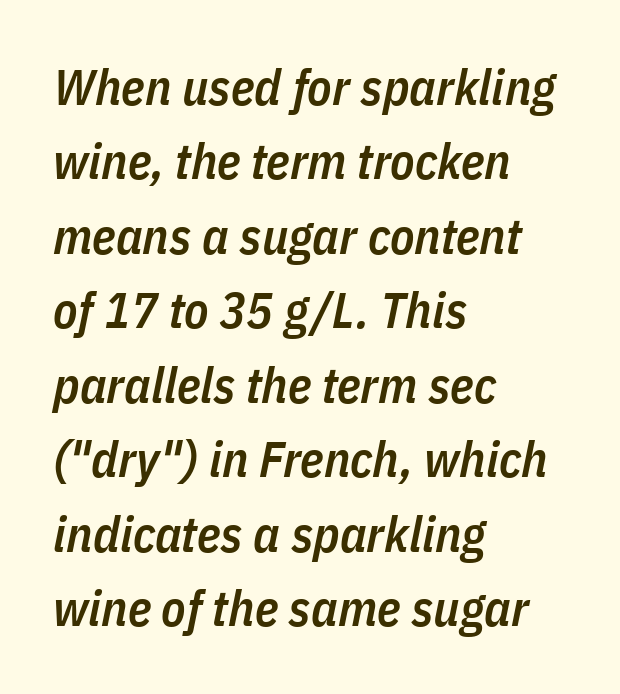
The image shows 50 px semibold, condensed type, italic (leaning right); set left-aligned, normal line spacing (1.49x), normal letter spacing, not underlined; low stroke contrast and a medium x-height.
